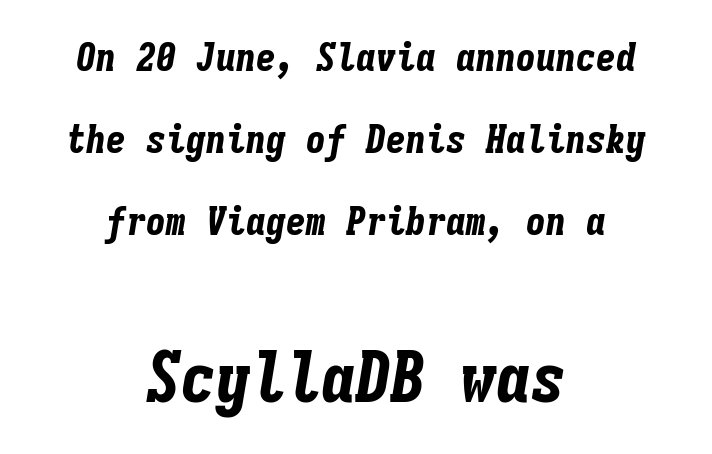
The image shows 70 px bold, condensed type, italic (leaning right), monospaced; set centered, loose line spacing (2.05x), normal letter spacing, not underlined; the second (bottom) block is 1.75x larger; low stroke contrast and a medium x-height.
